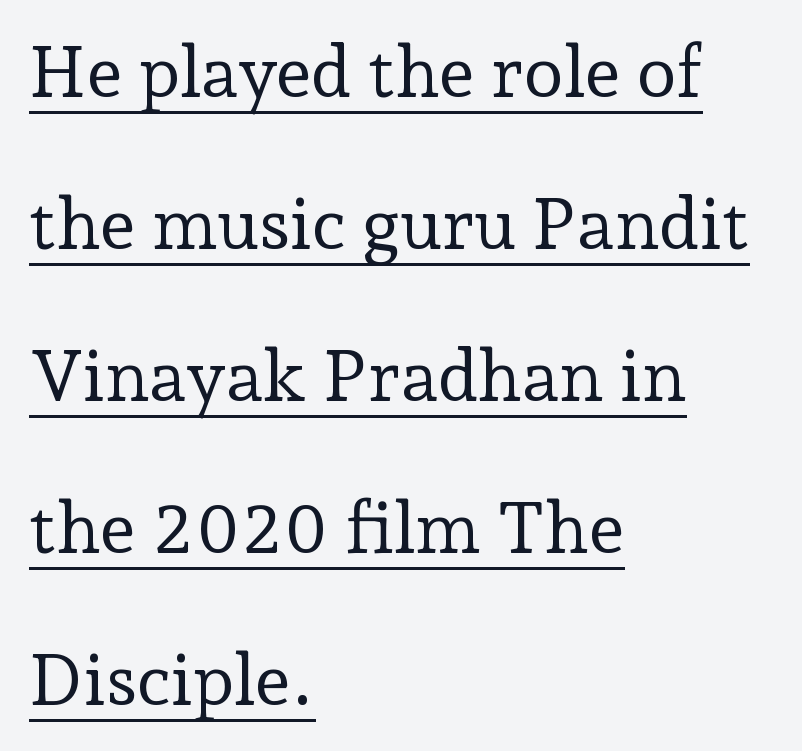
Q: Is the text bold? A: No.
Q: Is the text italic (slanted)? A: No, it is upright.
Q: Is the typeface a serif or a sans-serif typeface? A: Serif.
Q: Is the text underlined? A: Yes.
Q: How is the paragraph aligned? A: Left-aligned.
Q: Is the spacing between letters normal or unusually wide? A: Normal.
Q: Is the spacing between lines tight, normal or loose? A: Loose.
Q: Width (condensed, normal, or wide)? A: Normal.
Q: Stroke contrast? A: Low.
Q: x-height? A: Medium.
Q: Monospaced? A: No.
